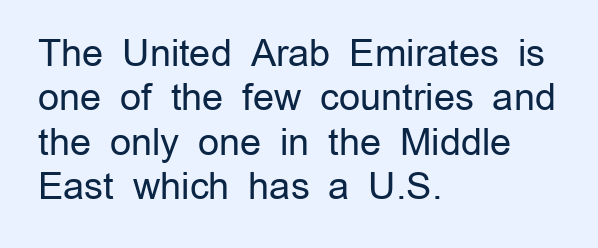
Q: Is the text bold? A: No.
Q: Is the text italic (slanted)? A: No, it is upright.
Q: Is the typeface a serif or a sans-serif typeface? A: Sans-serif.
Q: Is the text underlined? A: No.
Q: How is the paragraph aligned? A: Left-aligned.
Q: Is the spacing between letters normal or unusually wide? A: Normal.
Q: Width (condensed, normal, or wide)? A: Normal.
Q: Stroke contrast? A: Low.
Q: x-height? A: Medium.
Q: Monospaced? A: No.
